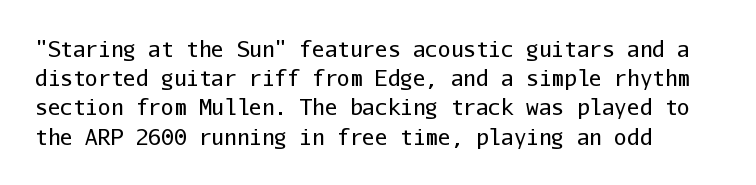
Tracking here is standard; glyphs follow each other at the usual distance. Heft: none added — not bold. These lines are set flush left with a ragged right edge. The letters stand straight up with perfectly vertical stems. Has an underline been added? It has not.
